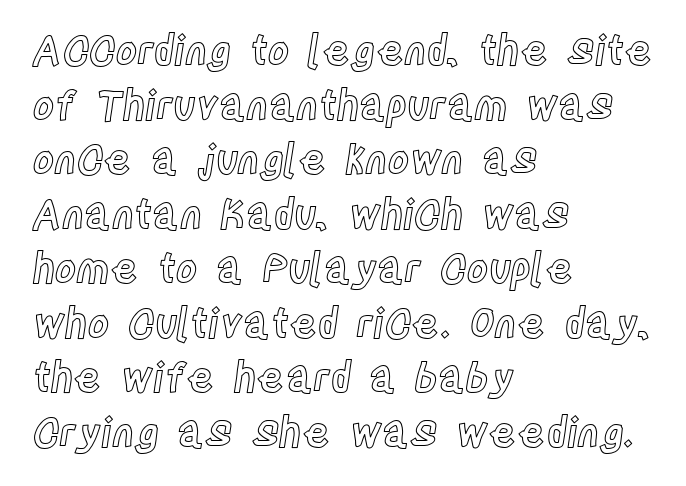
Q: Is the text italic (slanted)? A: Yes.
Q: Is the text underlined? A: No.
Q: How is the paragraph aligned? A: Left-aligned.
Q: Is the spacing between letters normal or unusually wide? A: Normal.
Q: Is the spacing between lines tight, normal or loose? A: Normal.
Q: Width (condensed, normal, or wide)? A: Condensed.
Q: x-height? A: Large.
Q: Monospaced? A: No.
